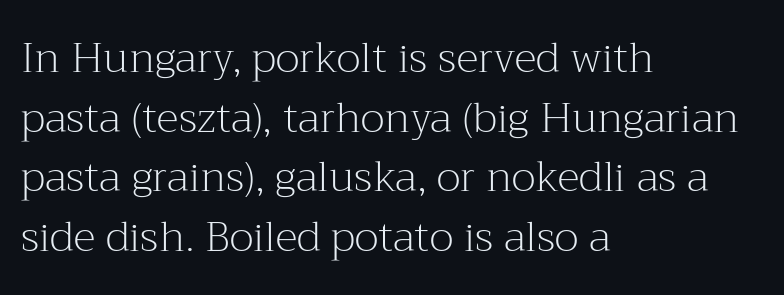
Type style note: has serifs. Left-aligned paragraph, ragged on the right. Clear beneath every line of the passage. Each letter keeps its own natural width here, so spacing adapts to shape. Style check: upright.
